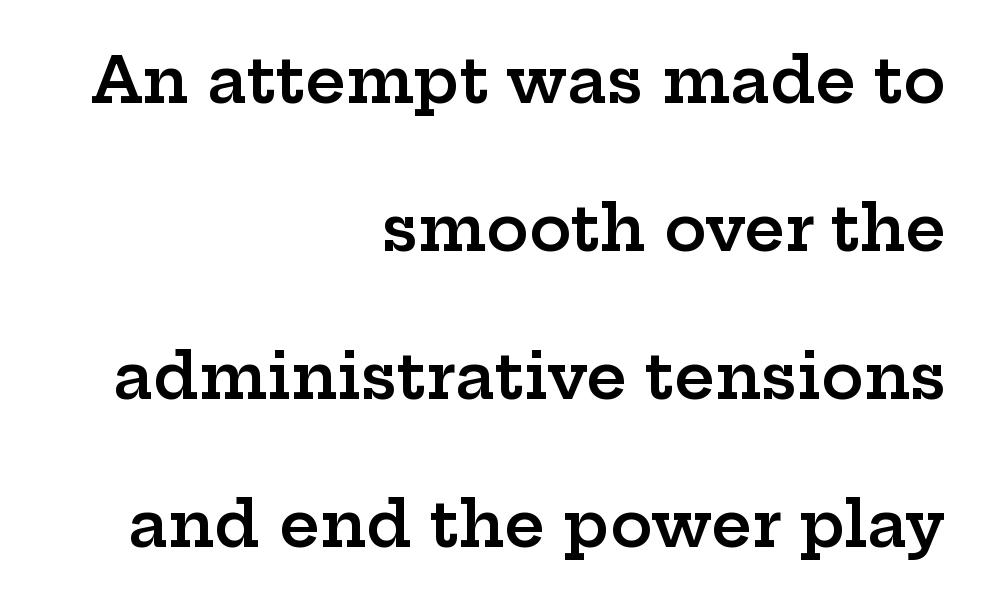
The glyphs are unaccompanied by any horizontal stroke below them. If you drew a line through each stem, it would be perfectly vertical. Proportional: the letters do not fall into vertical columns. The designer went with a serif here, giving each stem small feet. These lines are set flush right with a ragged left edge. Short note: letters normally spaced.
